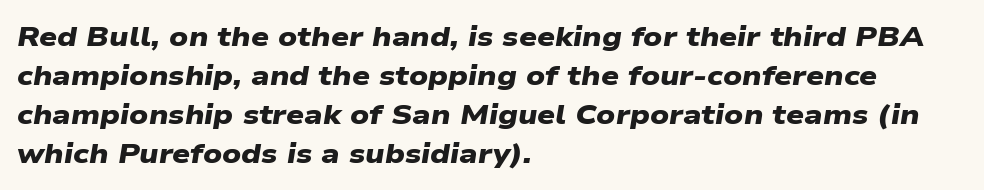
The image shows 28 px heavy, wide sans-serif type; set left-aligned, normal line spacing (1.39x), normal letter spacing, not underlined; low stroke contrast and a medium x-height.
